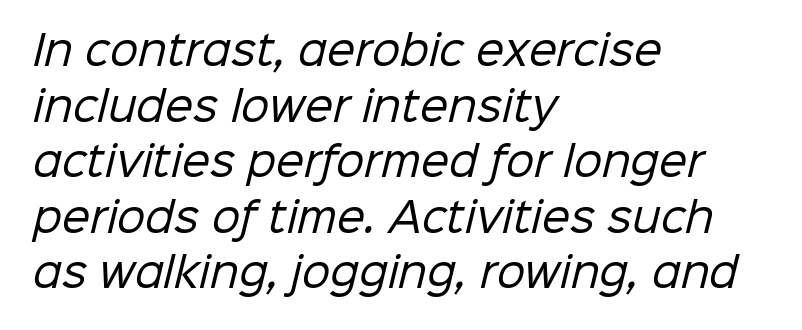
Q: Is the text bold? A: No.
Q: Is the typeface a serif or a sans-serif typeface? A: Sans-serif.
Q: Is the text underlined? A: No.
Q: How is the paragraph aligned? A: Left-aligned.
Q: Is the spacing between letters normal or unusually wide? A: Normal.
Q: Is the spacing between lines tight, normal or loose? A: Normal.
Q: Width (condensed, normal, or wide)? A: Normal.
Q: Stroke contrast? A: Low.
Q: x-height? A: Medium.
Q: Monospaced? A: No.
